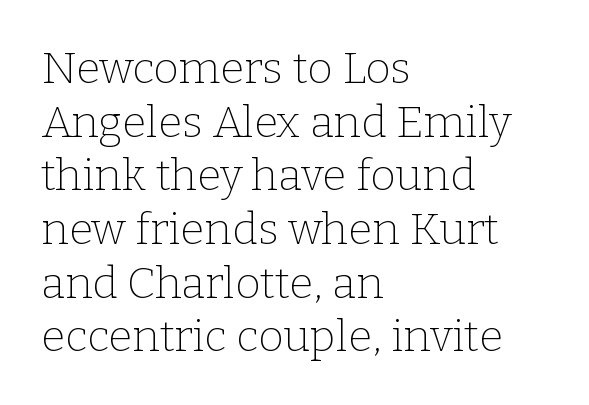
The image shows 44 px thin serif type, upright; set left-aligned, line spacing 1.22x, normal letter spacing, not underlined; low stroke contrast and a medium x-height.
